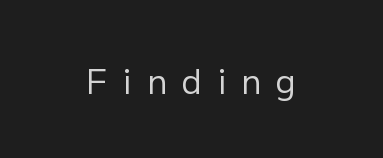
The image shows 34 px regular-weight sans-serif type, upright; set unusually wide letter spacing (+0.42 em), not underlined; low stroke contrast and a medium x-height.
